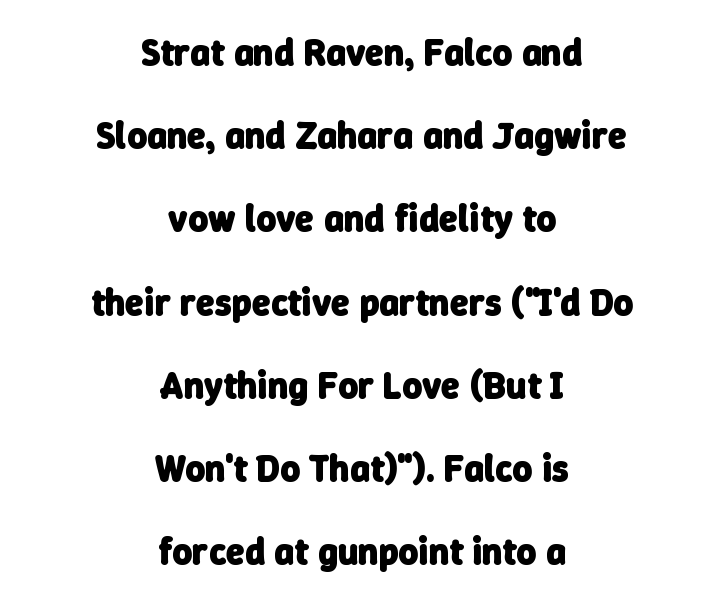
{"serif": "no", "bold": "yes", "weight": "heavy", "width": "normal", "stroke_contrast": "low", "x_height": "medium", "monospaced": "no", "underline": "no", "align": "center", "line_spacing": "loose", "line_spacing_ratio": 2.19, "letter_spacing": "normal", "letter_spacing_em": 0.0, "glyph_px": 38}
